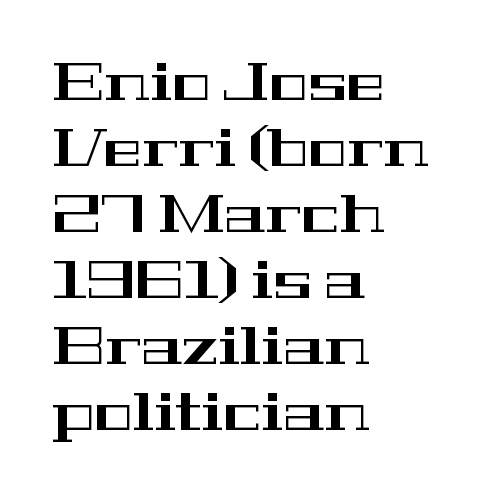
The image shows 52 px wide serif type, upright; set left-aligned, normal line spacing (1.27x), normal letter spacing, not underlined; high stroke contrast and a medium x-height.
